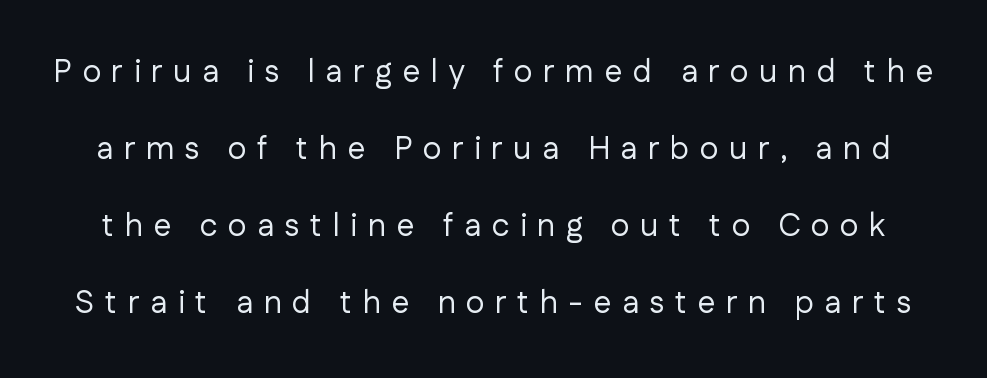
Beneath every word, the page is bare. This is the regular roman posture of the typeface. How are the letters spaced? Widely, with obvious added tracking. Is the type heavy? It reads as light-to-regular instead. Each new line begins a long way beneath the previous one. Serifs: no, the terminals of the letterforms are clean.
